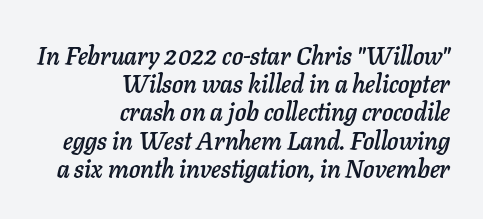
{"italic": "yes", "lean": "right", "slant_degrees": 11, "underline": "no", "align": "right", "line_spacing": "tight", "line_spacing_ratio": 1.13, "letter_spacing": "normal", "letter_spacing_em": 0.0, "glyph_px": 25}
